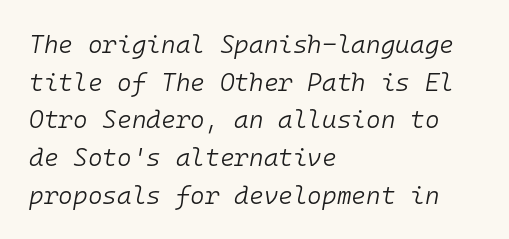
The image shows 25 px text type, italic (leaning right); set left-aligned, normal line spacing (1.51x), normal letter spacing, not underlined.
